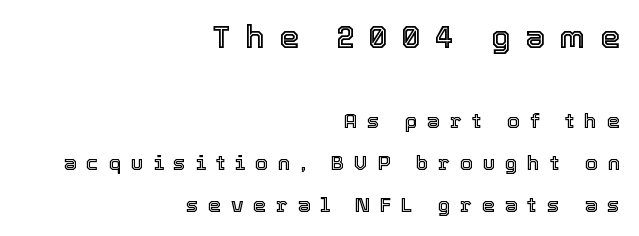
Q: Is the text italic (slanted)? A: No, it is upright.
Q: Is the text underlined? A: No.
Q: How is the paragraph aligned? A: Right-aligned.
Q: Is the spacing between letters normal or unusually wide? A: Unusually wide.
Q: Is the spacing between lines tight, normal or loose? A: Loose.
Q: Which block of text is set in a larger size, the first (top) or the second (bottom)? A: The first (top) one.
Q: Width (condensed, normal, or wide)? A: Normal.
Q: x-height? A: Medium.
Q: Monospaced? A: No.
